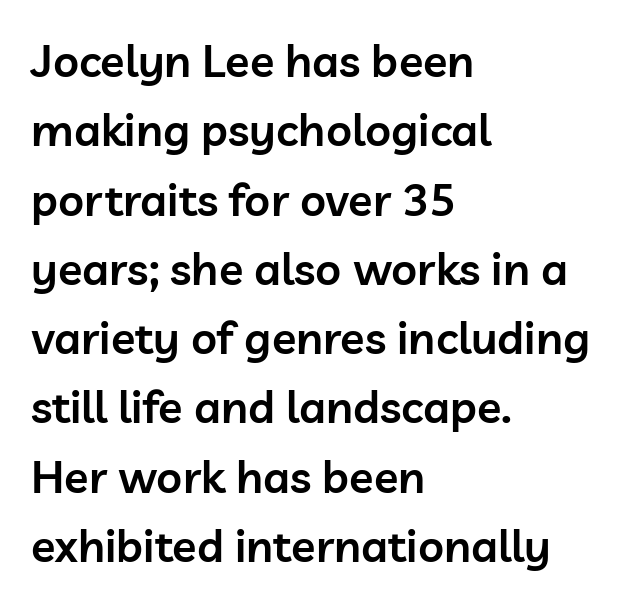
Emphasis by weight is partial: semibold. Do the letters lean? They stand straight. Character widths vary here, with narrow letters taking less room than wide ones. Spacing between characters is what you'd get straight out of the box.
